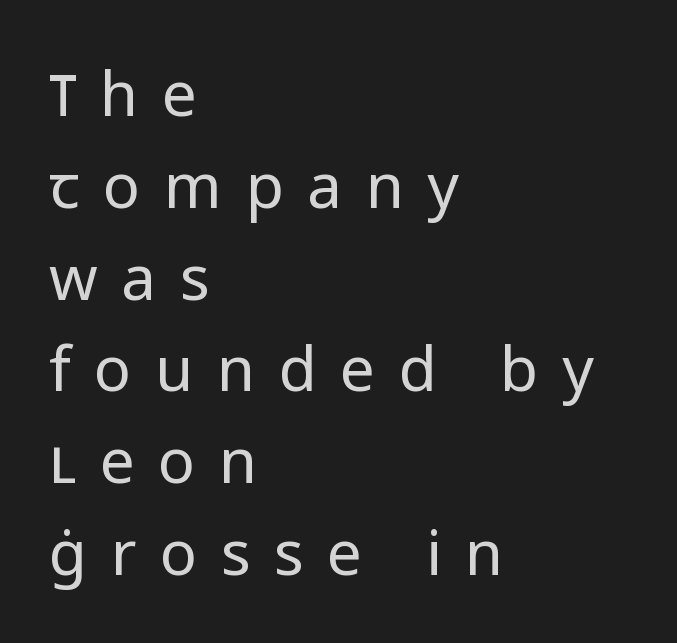
{"serif": "no", "italic": "no", "bold": "no", "weight": "regular", "width": "normal", "stroke_contrast": "low", "x_height": "medium", "monospaced": "no", "underline": "no", "align": "left", "line_spacing": "normal", "line_spacing_ratio": 1.48, "letter_spacing": "wide", "letter_spacing_em": 0.38, "glyph_px": 62}
